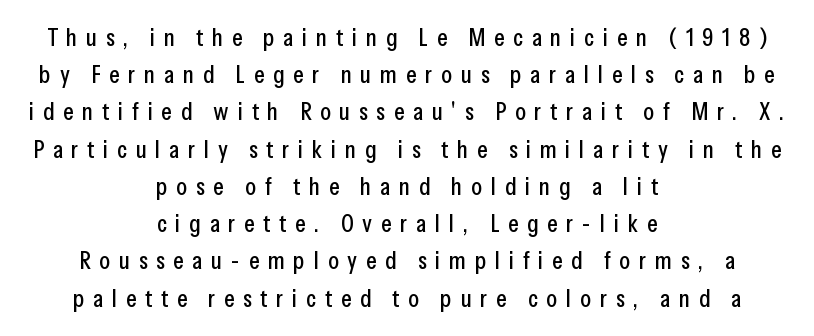
Q: Is the text italic (slanted)? A: No, it is upright.
Q: Is the text underlined? A: No.
Q: How is the paragraph aligned? A: Centered.
Q: Is the spacing between letters normal or unusually wide? A: Unusually wide.
Q: Is the spacing between lines tight, normal or loose? A: Normal.
